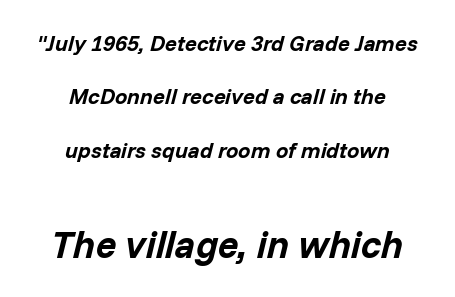
Where is the straight margin? There isn't one; the lines are centered. On the weight axis this lands at bold, roughly 700. Typesetter's note — lower block bumped up in size, upper block left smaller. Character widths vary here, with narrow letters taking less room than wide ones. Honestly, the letter spacing is just normal — you wouldn't notice it.
